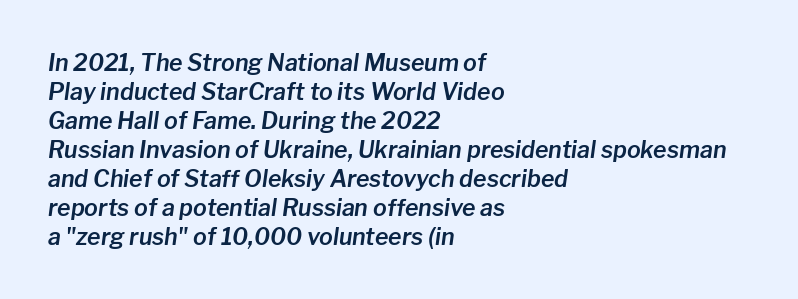
Q: Is the text italic (slanted)? A: Yes, it leans right by about 8 degrees.
Q: Is the text underlined? A: No.
Q: How is the paragraph aligned? A: Left-aligned.
Q: Is the spacing between letters normal or unusually wide? A: Normal.
Q: Is the spacing between lines tight, normal or loose? A: Normal.
